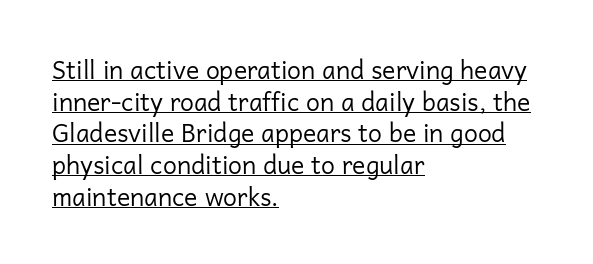
The axis of the letterforms is exactly vertical. A student would call this left alignment; a typographer would say flush left, rag right. Think standard paragraph weight, or any step lighter than that. The passage shown is underscored from start to finish. Default kerning and tracking; the words read as compact shapes.
